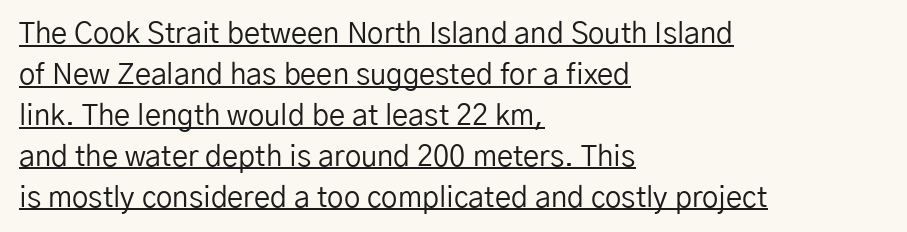
{"serif": "no", "italic": "no", "bold": "no", "weight": "regular", "width": "normal", "stroke_contrast": "low", "x_height": "medium", "monospaced": "no", "underline": "yes", "align": "left", "line_spacing": "normal", "line_spacing_ratio": 1.41, "letter_spacing": "normal", "letter_spacing_em": 0.0, "glyph_px": 29}
